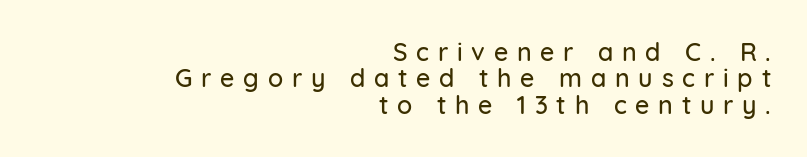
Q: Is the text italic (slanted)? A: No, it is upright.
Q: Is the text underlined? A: No.
Q: How is the paragraph aligned? A: Right-aligned.
Q: Is the spacing between letters normal or unusually wide? A: Unusually wide.
Q: Is the spacing between lines tight, normal or loose? A: Tight.
